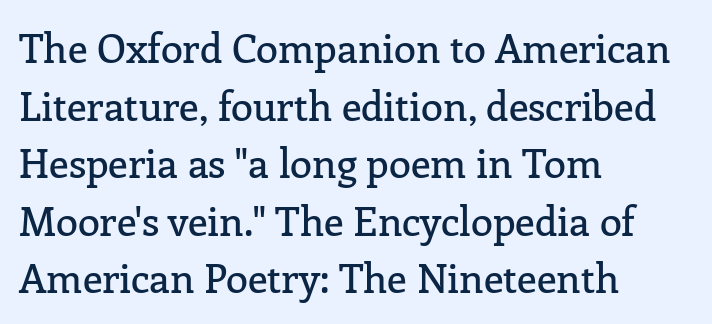
Q: Is the text italic (slanted)? A: No, it is upright.
Q: Is the typeface a serif or a sans-serif typeface? A: Serif.
Q: Is the text underlined? A: No.
Q: How is the paragraph aligned? A: Left-aligned.
Q: Is the spacing between letters normal or unusually wide? A: Normal.
Q: Is the spacing between lines tight, normal or loose? A: Normal.
Q: Width (condensed, normal, or wide)? A: Normal.
Q: Stroke contrast? A: Low.
Q: x-height? A: Medium.
Q: Monospaced? A: No.
